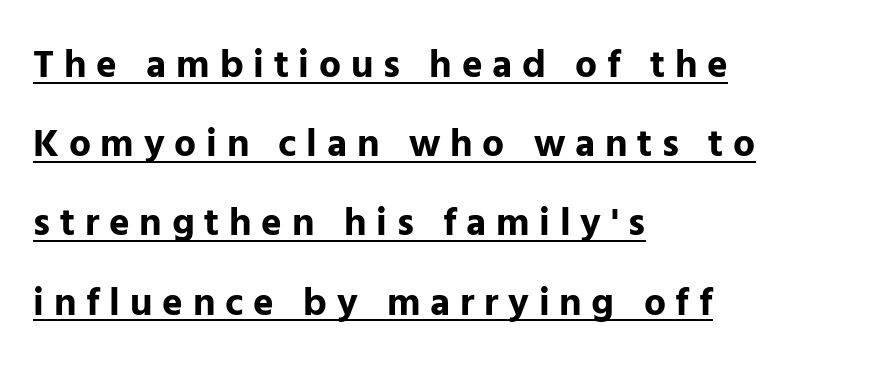
Q: Is the text bold? A: Yes.
Q: Is the text italic (slanted)? A: No, it is upright.
Q: Is the typeface a serif or a sans-serif typeface? A: Sans-serif.
Q: Is the text underlined? A: Yes.
Q: How is the paragraph aligned? A: Left-aligned.
Q: Is the spacing between letters normal or unusually wide? A: Unusually wide.
Q: Is the spacing between lines tight, normal or loose? A: Loose.
Q: Width (condensed, normal, or wide)? A: Normal.
Q: Stroke contrast? A: Low.
Q: x-height? A: Medium.
Q: Monospaced? A: No.
